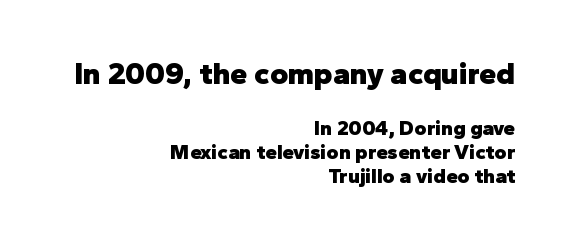
The image shows 31 px heavy sans-serif type, upright; set right-aligned, line spacing 1.16x, normal letter spacing, not underlined; the first (top) block is 1.48x larger; low stroke contrast and a medium x-height.
